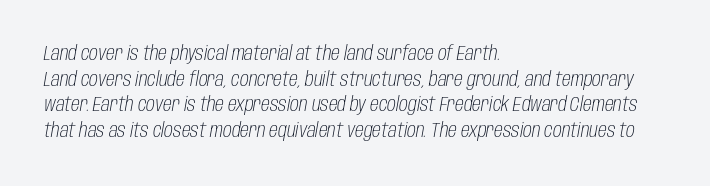
{"italic": "yes", "lean": "right", "slant_degrees": 10, "bold": "no", "underline": "no", "align": "left", "line_spacing": "normal", "line_spacing_ratio": 1.28, "letter_spacing": "normal", "letter_spacing_em": 0.0, "glyph_px": 20}
